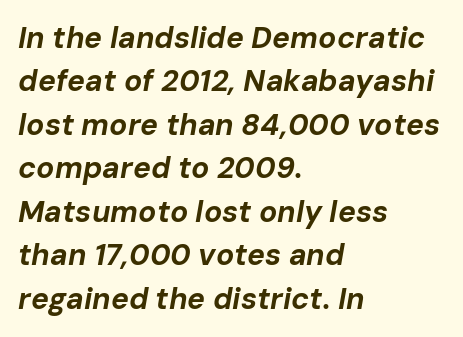
Q: Is the text bold? A: Yes.
Q: Is the text italic (slanted)? A: Yes, it leans right by about 10 degrees.
Q: Is the text underlined? A: No.
Q: How is the paragraph aligned? A: Left-aligned.
Q: Is the spacing between letters normal or unusually wide? A: Normal.
Q: Is the spacing between lines tight, normal or loose? A: Normal.
Q: Width (condensed, normal, or wide)? A: Normal.
Q: Stroke contrast? A: Low.
Q: x-height? A: Medium.
Q: Monospaced? A: No.
